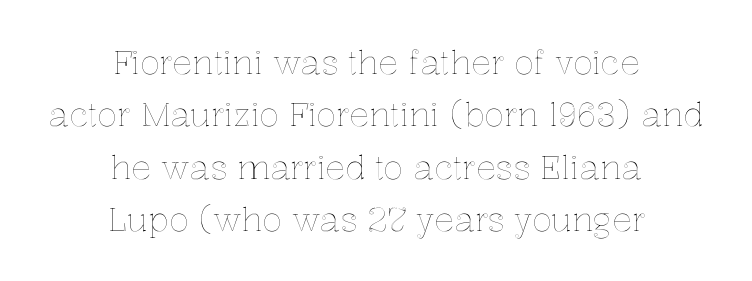
The image shows 33 px text type, upright; set centered, normal line spacing (1.59x), normal letter spacing, not underlined; a medium x-height.
